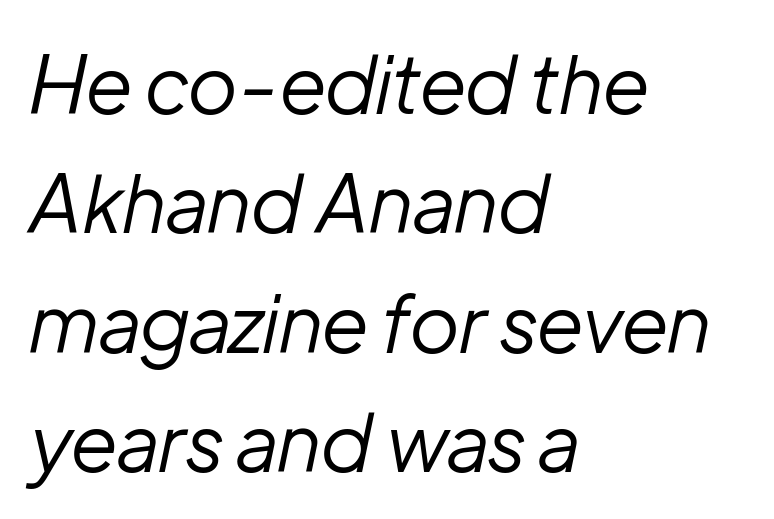
The image shows 79 px regular-weight type, italic (leaning right); set left-aligned, normal line spacing (1.51x), normal letter spacing, not underlined; low stroke contrast and a medium x-height.
